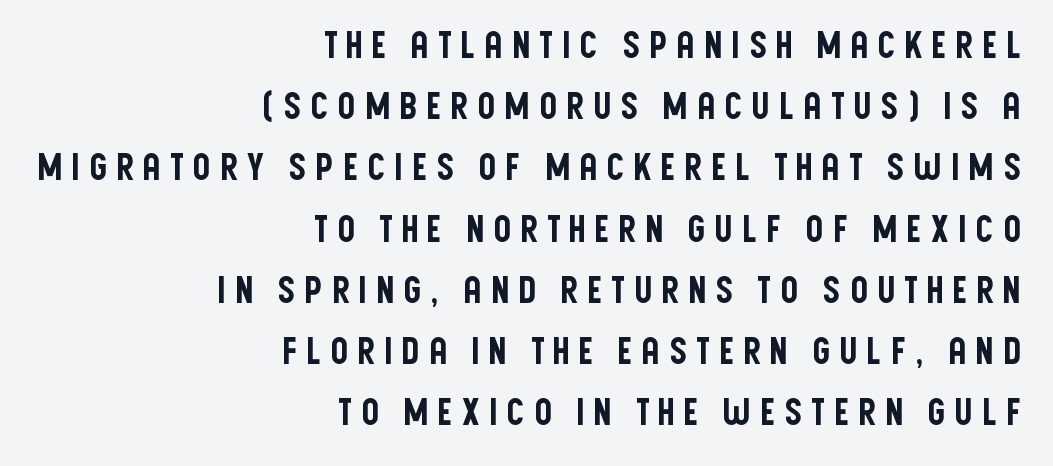
Q: Is the text italic (slanted)? A: No, it is upright.
Q: Is the typeface a serif or a sans-serif typeface? A: Sans-serif.
Q: Is the text underlined? A: No.
Q: How is the paragraph aligned? A: Right-aligned.
Q: Is the spacing between letters normal or unusually wide? A: Unusually wide.
Q: Is the spacing between lines tight, normal or loose? A: Normal.
Q: Width (condensed, normal, or wide)? A: Condensed.
Q: Stroke contrast? A: Low.
Q: x-height? A: Large.
Q: Monospaced? A: No.
